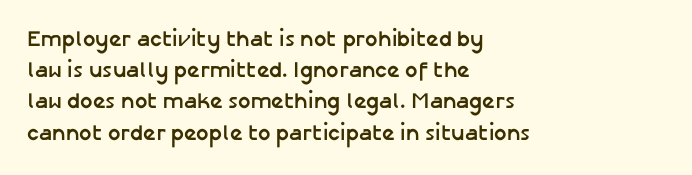
Q: Is the text bold? A: Yes.
Q: Is the text italic (slanted)? A: No, it is upright.
Q: Is the text underlined? A: No.
Q: How is the paragraph aligned? A: Left-aligned.
Q: Is the spacing between letters normal or unusually wide? A: Normal.
Q: Is the spacing between lines tight, normal or loose? A: Normal.
